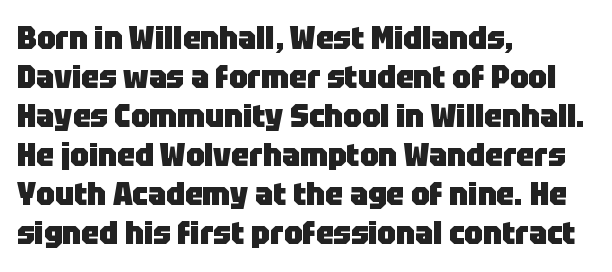
Q: Is the text bold? A: Yes.
Q: Is the text italic (slanted)? A: No, it is upright.
Q: Is the typeface a serif or a sans-serif typeface? A: Sans-serif.
Q: Is the text underlined? A: No.
Q: How is the paragraph aligned? A: Left-aligned.
Q: Is the spacing between letters normal or unusually wide? A: Normal.
Q: Width (condensed, normal, or wide)? A: Normal.
Q: Stroke contrast? A: Low.
Q: x-height? A: Large.
Q: Monospaced? A: No.
